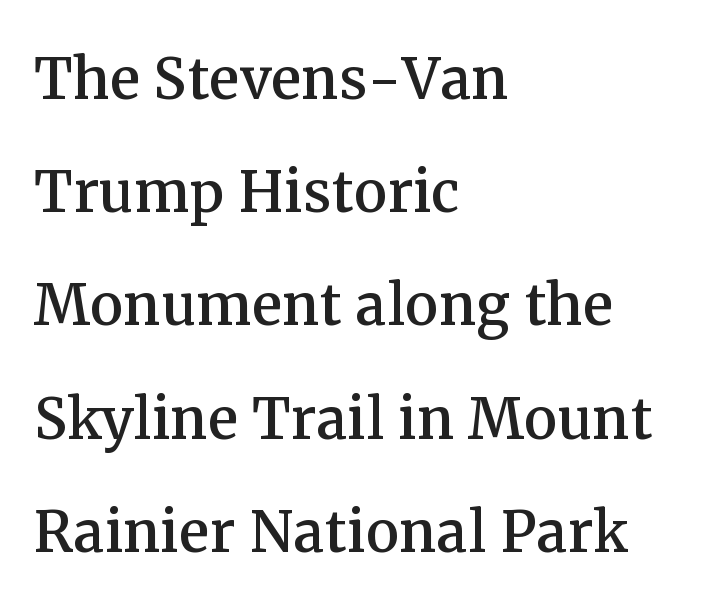
Upright lettering throughout. Little horizontal feet cap the strokes, marking this as serif type. You could call the tracking neutral — neither tight nor loose. This sample has the flowing, uneven cadence of proportional lettering. The strip under each line holds only bare page.
